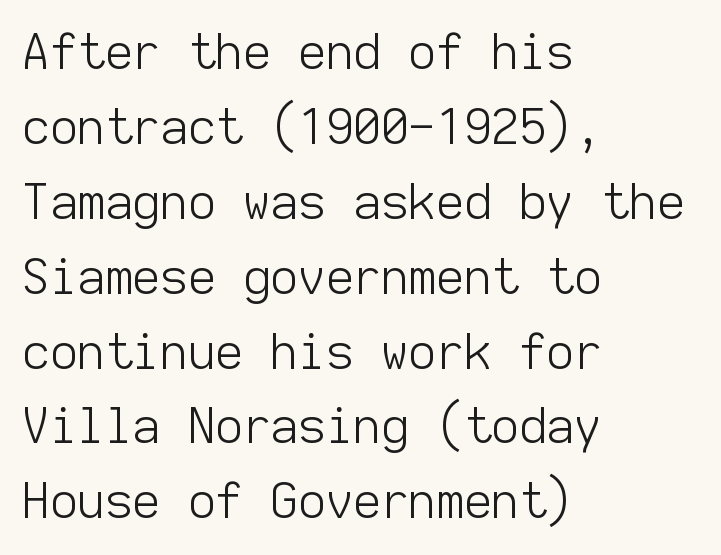
Q: Is the text bold? A: No.
Q: Is the text italic (slanted)? A: No, it is upright.
Q: Is the typeface a serif or a sans-serif typeface? A: Sans-serif.
Q: Is the text underlined? A: No.
Q: How is the paragraph aligned? A: Left-aligned.
Q: Is the spacing between letters normal or unusually wide? A: Normal.
Q: Is the spacing between lines tight, normal or loose? A: Normal.
Q: Width (condensed, normal, or wide)? A: Normal.
Q: Stroke contrast? A: Low.
Q: x-height? A: Medium.
Q: Monospaced? A: Yes.
